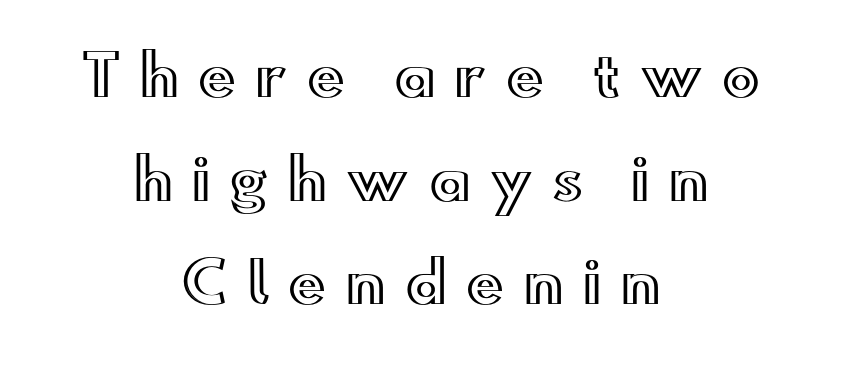
The image shows 56 px wide type, upright; set centered, line spacing 1.85x, unusually wide letter spacing (+0.35 em), not underlined; a small x-height.
